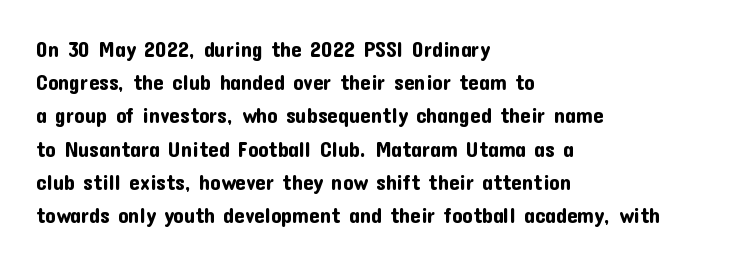
The tracking reads as untouched default to a designer's eye. Anything drawn beneath the words? Only blank space. Leading: standard. The lettering holds an erect, upright posture throughout.
